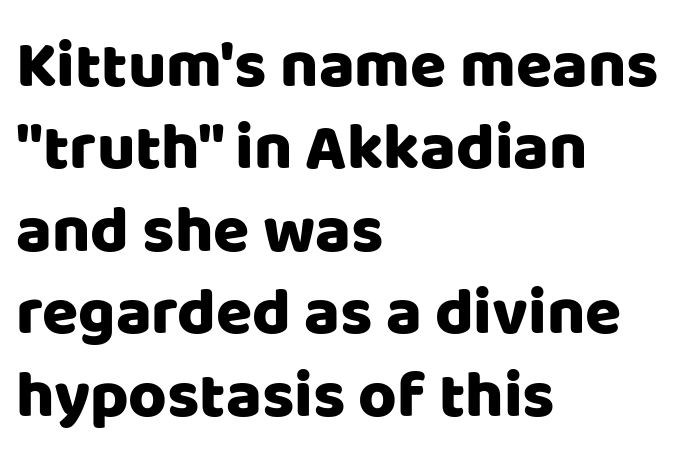
Q: Is the text italic (slanted)? A: No, it is upright.
Q: Is the typeface a serif or a sans-serif typeface? A: Sans-serif.
Q: Is the text underlined? A: No.
Q: How is the paragraph aligned? A: Left-aligned.
Q: Is the spacing between letters normal or unusually wide? A: Normal.
Q: Is the spacing between lines tight, normal or loose? A: Normal.
Q: Width (condensed, normal, or wide)? A: Normal.
Q: Stroke contrast? A: Low.
Q: x-height? A: Large.
Q: Monospaced? A: No.
